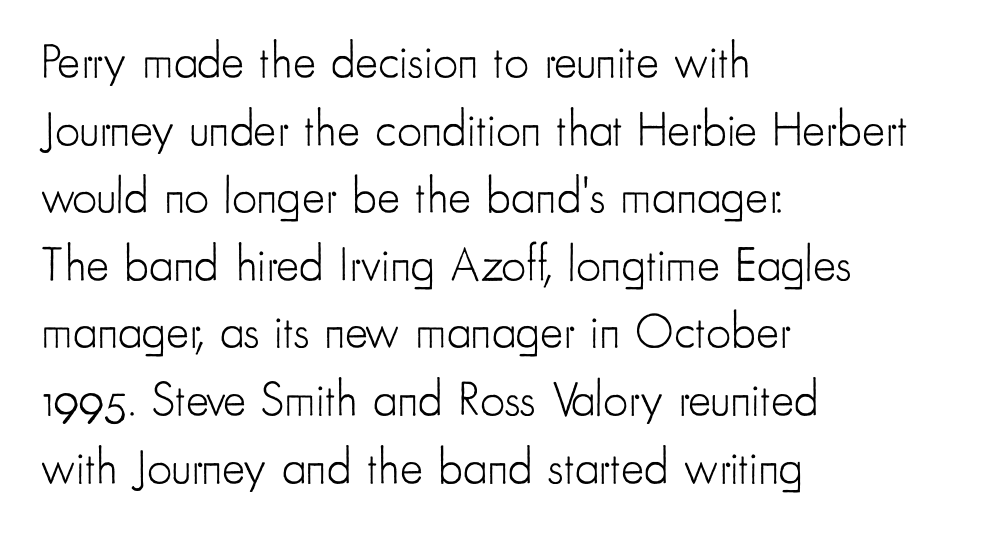
{"serif": "no", "italic": "no", "bold": "no", "weight": "light", "width": "condensed", "stroke_contrast": "low", "x_height": "small", "monospaced": "no", "underline": "no", "align": "left", "line_spacing": "normal", "line_spacing_ratio": 1.38, "letter_spacing": "normal", "letter_spacing_em": 0.0, "glyph_px": 49}
